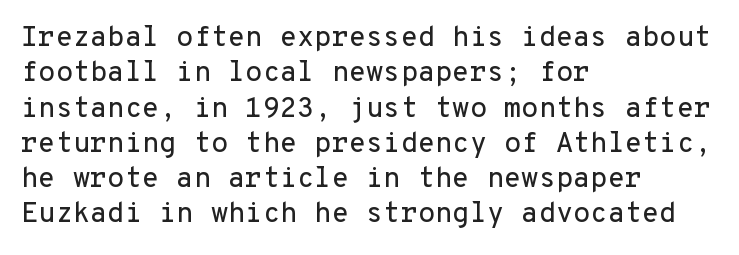
The image shows 28 px sans-serif type, upright, monospaced; set left-aligned, normal line spacing (1.26x), normal letter spacing, not underlined; low stroke contrast and a medium x-height.
